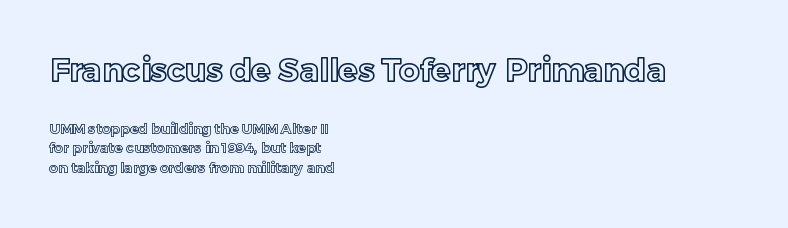
Q: Is the text italic (slanted)? A: No, it is upright.
Q: Is the text underlined? A: No.
Q: How is the paragraph aligned? A: Left-aligned.
Q: Is the spacing between letters normal or unusually wide? A: Normal.
Q: Is the spacing between lines tight, normal or loose? A: Normal.
Q: Which block of text is set in a larger size, the first (top) or the second (bottom)? A: The first (top) one.
Q: Width (condensed, normal, or wide)? A: Normal.
Q: x-height? A: Medium.
Q: Monospaced? A: No.
